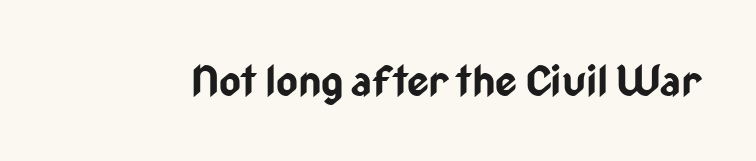
{"serif": "no", "italic": "no", "bold": "yes", "weight": "bold", "width": "condensed", "stroke_contrast": "low", "x_height": "medium", "monospaced": "no", "underline": "no", "letter_spacing": "normal", "letter_spacing_em": 0.0, "glyph_px": 42}
